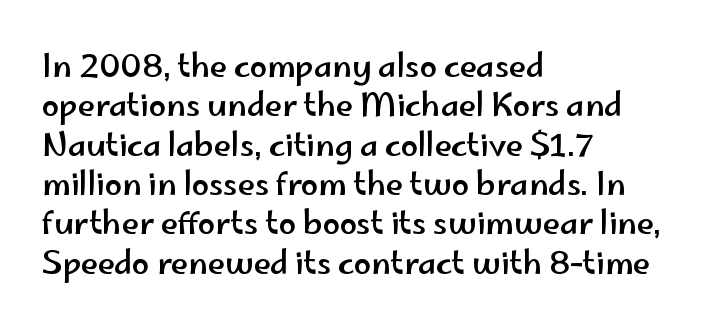
The face used here is rendered with its standard letterfit. Caption: multi-line text, flush left, ragged right. Serif or sans? Sans — the stroke terminals are bare. The space between consecutive lines is moderate. This sample has the flowing, uneven cadence of proportional lettering.
